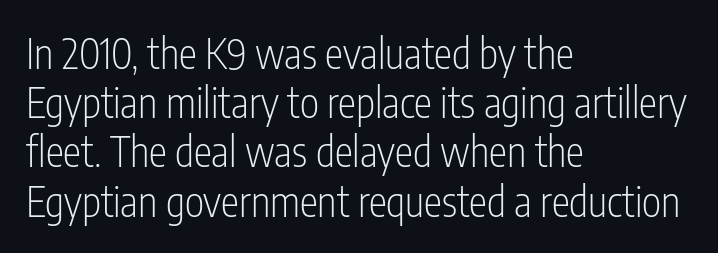
The face used here is rendered with its standard letterfit. The characters display no serif detailing; their extremities are plain. You could not count columns in this text — the font is proportionally spaced. The letters stand upright; this is a roman face. No word sits above an underline.
